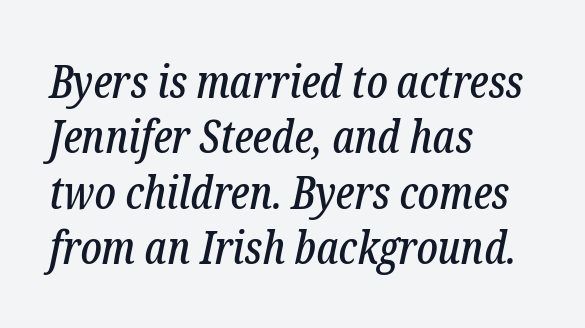
Is the letter spacing exaggerated? No — it looks like the ordinary default. Nobody drew a line under any word here. Classification — serif. Posture: slanted. Proportional: the letters do not fall into vertical columns. Is the block centered? No — it sits flush against the left margin.
